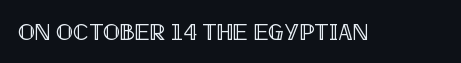
The image shows 23 px text type, upright; set normal letter spacing, not underlined.
